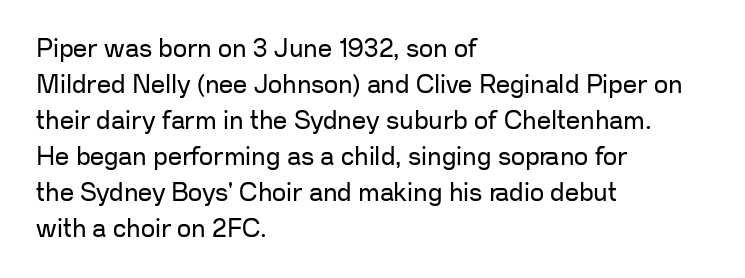
Q: Is the text bold? A: No.
Q: Is the text italic (slanted)? A: No, it is upright.
Q: Is the text underlined? A: No.
Q: How is the paragraph aligned? A: Left-aligned.
Q: Is the spacing between letters normal or unusually wide? A: Normal.
Q: Is the spacing between lines tight, normal or loose? A: Normal.
